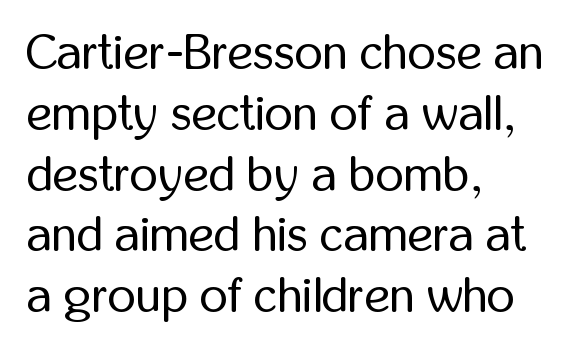
Q: Is the text bold? A: No.
Q: Is the text italic (slanted)? A: No, it is upright.
Q: Is the typeface a serif or a sans-serif typeface? A: Sans-serif.
Q: Is the text underlined? A: No.
Q: How is the paragraph aligned? A: Left-aligned.
Q: Is the spacing between letters normal or unusually wide? A: Normal.
Q: Width (condensed, normal, or wide)? A: Condensed.
Q: Stroke contrast? A: Low.
Q: x-height? A: Medium.
Q: Monospaced? A: No.
